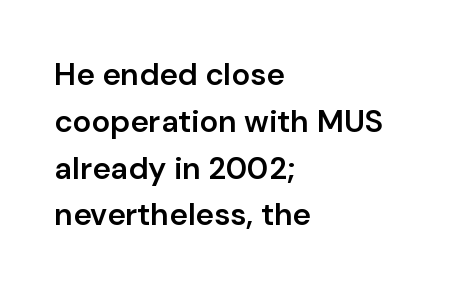
Q: Is the text bold? A: Semi-bold.
Q: Is the text italic (slanted)? A: No, it is upright.
Q: Is the typeface a serif or a sans-serif typeface? A: Sans-serif.
Q: Is the text underlined? A: No.
Q: How is the paragraph aligned? A: Left-aligned.
Q: Is the spacing between letters normal or unusually wide? A: Normal.
Q: Is the spacing between lines tight, normal or loose? A: Normal.
Q: Width (condensed, normal, or wide)? A: Normal.
Q: Stroke contrast? A: Low.
Q: x-height? A: Medium.
Q: Monospaced? A: No.
